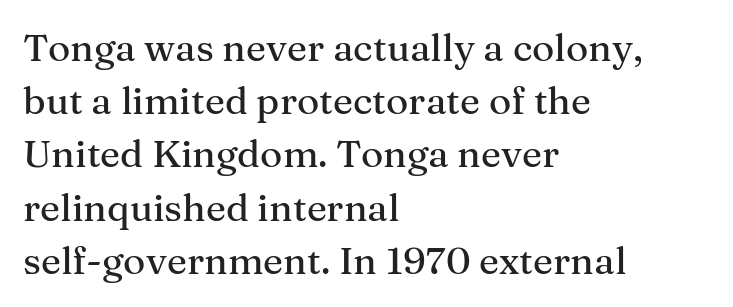
The image shows 38 px serif type, upright; set left-aligned, normal line spacing (1.4x), normal letter spacing, not underlined; medium stroke contrast and a medium x-height.
